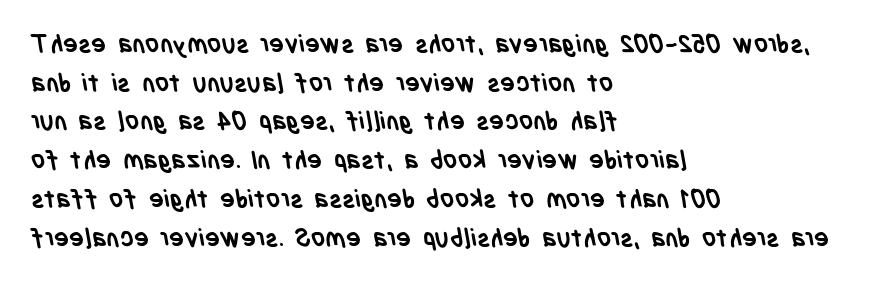
The ragged edge is on the right, which tells us the setting is flush left. Any mark beneath the type? The region is blank. The letters sit at their default tracking, neither squeezed nor spread. The face used here has the dense, thick strokes of a bold. Interline gaps are of average width in this sample.
